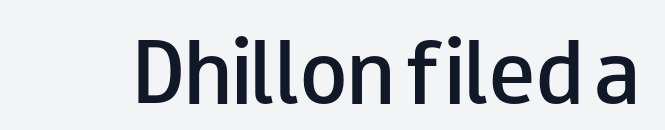
The image shows 77 px semibold, wide sans-serif type, upright; set normal letter spacing, not underlined; low stroke contrast and a small x-height.
